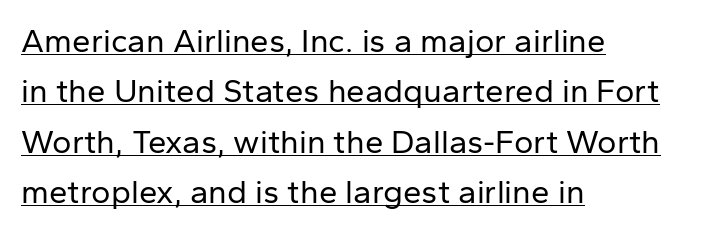
The image shows 33 px regular-weight sans-serif type, upright; set left-aligned, normal line spacing (1.53x), normal letter spacing, underlined; low stroke contrast and a medium x-height.
